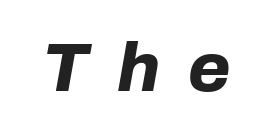
{"italic": "yes", "lean": "right", "slant_degrees": 10, "bold": "yes", "weight": "bold", "width": "normal", "stroke_contrast": "low", "x_height": "medium", "monospaced": "no", "underline": "no", "letter_spacing": "wide", "letter_spacing_em": 0.41, "glyph_px": 69}
